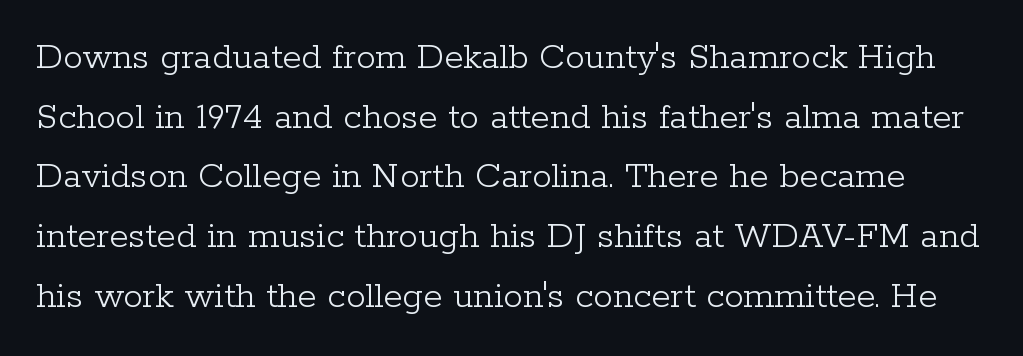
The image shows 39 px light serif type, upright; set normal line spacing (1.53x), normal letter spacing, not underlined; low stroke contrast and a medium x-height.
